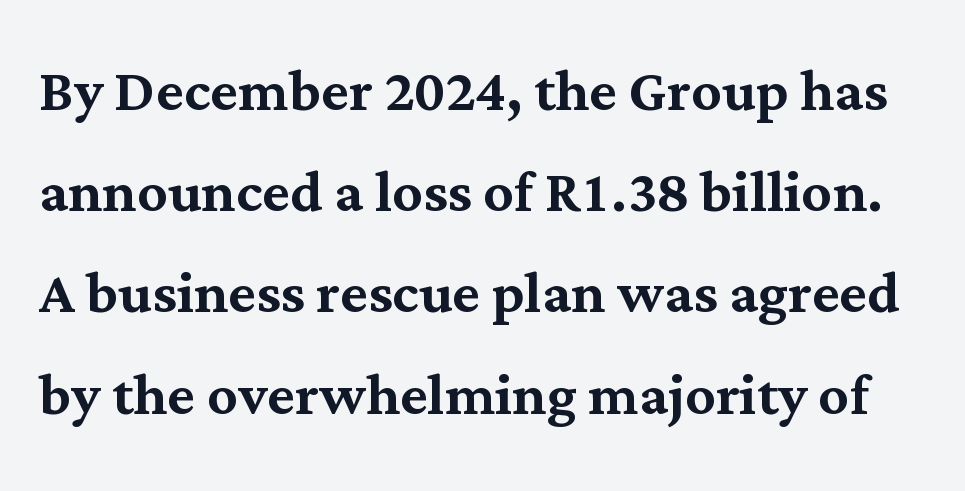
The image shows 75 px serif type, upright; set normal line spacing (1.35x), normal letter spacing, not underlined; medium stroke contrast and a medium x-height.
